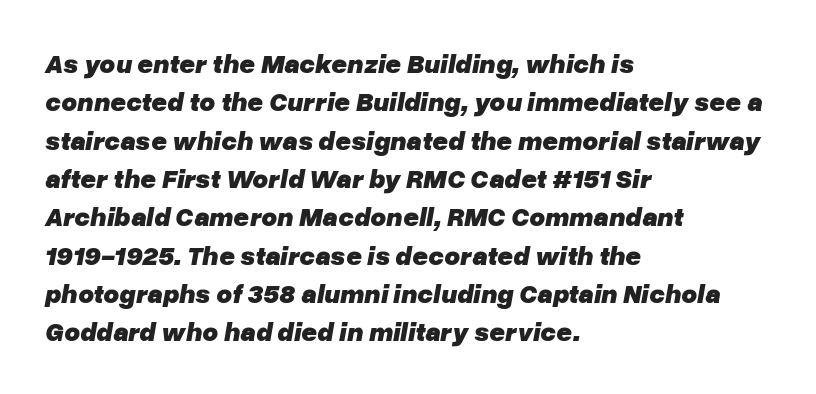
{"italic": "yes", "lean": "right", "slant_degrees": 10, "bold": "yes", "underline": "no", "align": "left", "line_spacing": "normal", "line_spacing_ratio": 1.42, "letter_spacing": "normal", "letter_spacing_em": 0.0, "glyph_px": 27}
